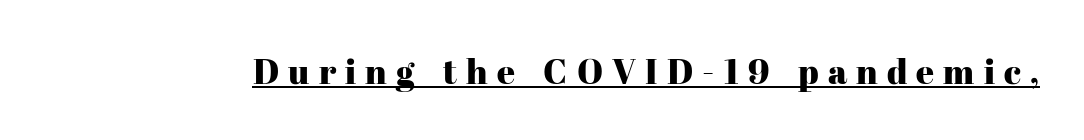
The image shows 35 px serif type, upright; set unusually wide letter spacing (+0.26 em), underlined; high stroke contrast and a medium x-height.
